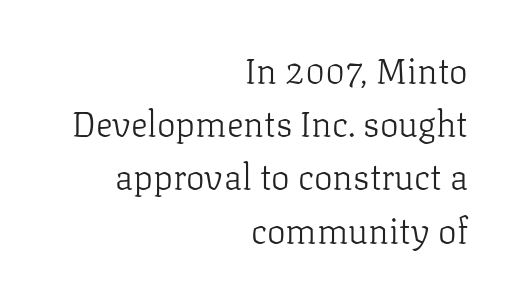
The image shows 35 px light serif type, upright; set right-aligned, normal line spacing (1.52x), normal letter spacing, not underlined; low stroke contrast and a medium x-height.
